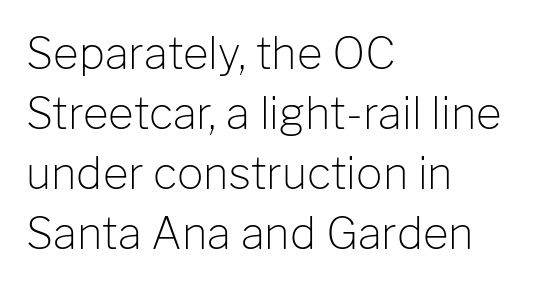
Q: Is the text bold? A: No.
Q: Is the text italic (slanted)? A: No, it is upright.
Q: Is the typeface a serif or a sans-serif typeface? A: Sans-serif.
Q: Is the text underlined? A: No.
Q: How is the paragraph aligned? A: Left-aligned.
Q: Is the spacing between letters normal or unusually wide? A: Normal.
Q: Is the spacing between lines tight, normal or loose? A: Normal.
Q: Width (condensed, normal, or wide)? A: Normal.
Q: Stroke contrast? A: Low.
Q: x-height? A: Medium.
Q: Monospaced? A: No.
